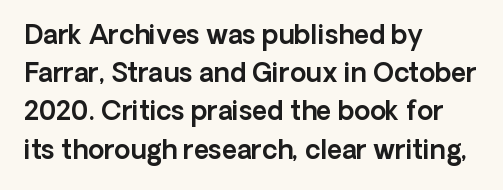
{"italic": "no", "underline": "no", "align": "left", "line_spacing": "normal", "line_spacing_ratio": 1.47, "letter_spacing": "normal", "letter_spacing_em": 0.0, "glyph_px": 26}
